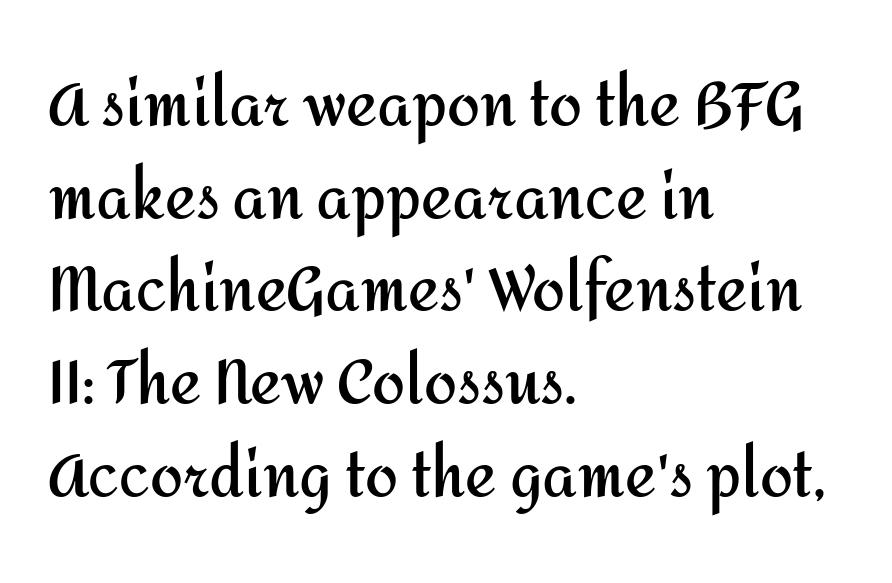
{"serif": "no", "italic": "no", "bold": "yes", "weight": "semibold", "width": "normal", "stroke_contrast": "medium", "x_height": "medium", "monospaced": "no", "underline": "no", "align": "left", "line_spacing": "normal", "line_spacing_ratio": 1.57, "letter_spacing": "normal", "letter_spacing_em": 0.0, "glyph_px": 59}
